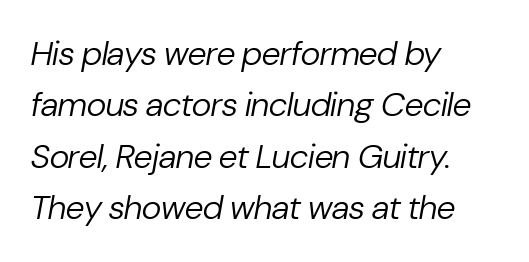
The image shows 34 px regular-weight type, italic (leaning right); set left-aligned, normal line spacing (1.51x), normal letter spacing, not underlined; low stroke contrast and a medium x-height.
